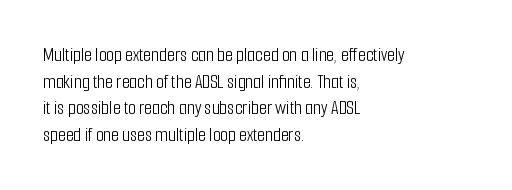
Does the copy run flush right? No — it runs flush left. The block of text has a typical density, with ordinary space between rows. This sample uses plain, unmodified letter spacing. The zone under the glyphs is completely vacant. A roman cut, with each character standing at attention. Stem width sits at or under what a default text font uses.
